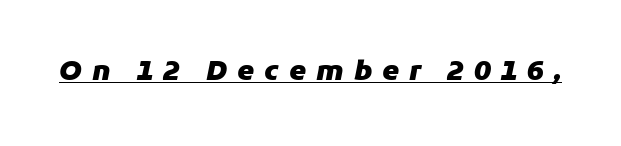
Set as a true bold cut, around the 700 mark. Here the glyphs are tracked loosely, breaking word shapes into spaced letters. Italic? Definitely — the glyphs are oblique. Somebody hit Ctrl+U on this one — the words are underlined.
